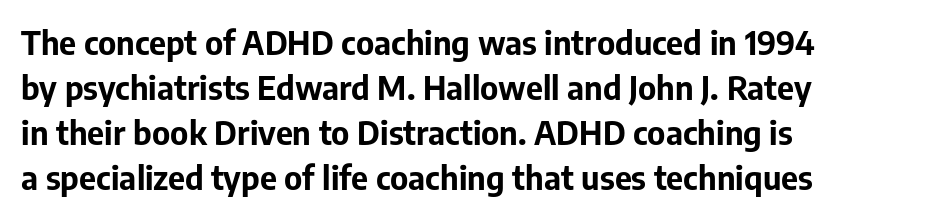
Q: Is the text bold? A: Yes.
Q: Is the text italic (slanted)? A: No, it is upright.
Q: Is the typeface a serif or a sans-serif typeface? A: Sans-serif.
Q: Is the text underlined? A: No.
Q: How is the paragraph aligned? A: Left-aligned.
Q: Is the spacing between letters normal or unusually wide? A: Normal.
Q: Is the spacing between lines tight, normal or loose? A: Normal.
Q: Width (condensed, normal, or wide)? A: Normal.
Q: Stroke contrast? A: Low.
Q: x-height? A: Medium.
Q: Monospaced? A: No.
